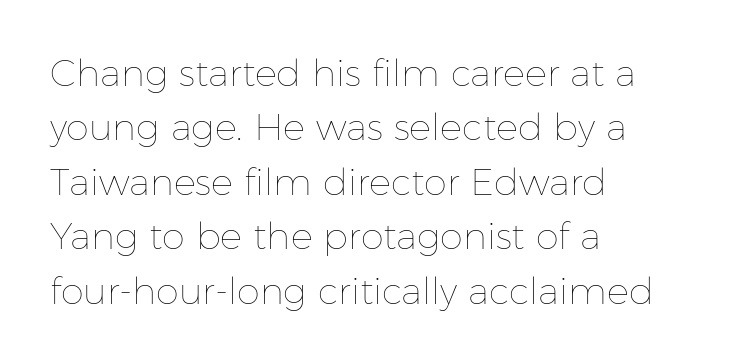
Q: Is the text bold? A: No.
Q: Is the text italic (slanted)? A: No, it is upright.
Q: Is the text underlined? A: No.
Q: How is the paragraph aligned? A: Left-aligned.
Q: Is the spacing between letters normal or unusually wide? A: Normal.
Q: Is the spacing between lines tight, normal or loose? A: Normal.
Q: Width (condensed, normal, or wide)? A: Normal.
Q: Stroke contrast? A: Low.
Q: x-height? A: Medium.
Q: Monospaced? A: No.
